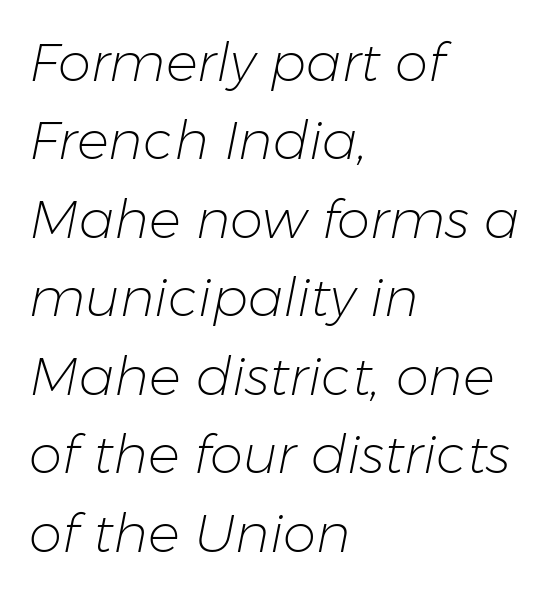
Between one letter and the next there's only the usual sliver of space. The area under the type is left untouched. All the whitespace from short lines collects on the right. Observe the lean: these are italic letterforms. The rendering uses a moderate line-height, typical for paragraphs. Think standard paragraph weight, or any step lighter than that.
